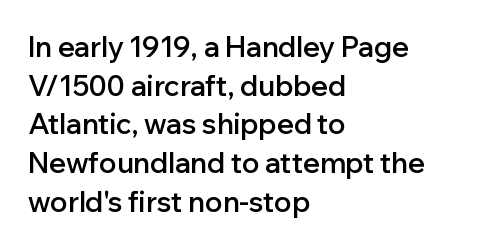
The image shows 28 px semibold sans-serif type, upright; set left-aligned, normal line spacing (1.38x), normal letter spacing, not underlined; low stroke contrast and a medium x-height.
